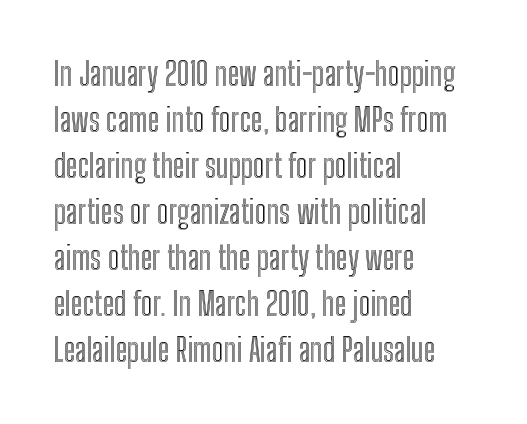
Q: Is the text italic (slanted)? A: No, it is upright.
Q: Is the text underlined? A: No.
Q: How is the paragraph aligned? A: Left-aligned.
Q: Is the spacing between letters normal or unusually wide? A: Normal.
Q: Is the spacing between lines tight, normal or loose? A: Normal.
Q: Width (condensed, normal, or wide)? A: Condensed.
Q: x-height? A: Medium.
Q: Monospaced? A: No.
